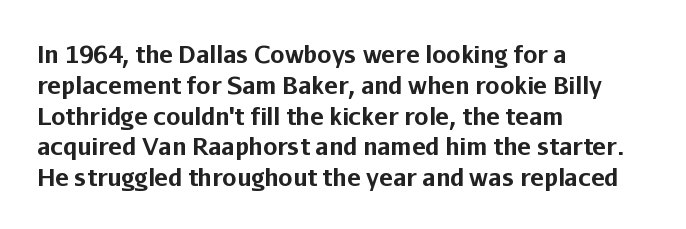
Q: Is the text bold? A: Yes.
Q: Is the text italic (slanted)? A: No, it is upright.
Q: Is the text underlined? A: No.
Q: How is the paragraph aligned? A: Left-aligned.
Q: Is the spacing between letters normal or unusually wide? A: Normal.
Q: Is the spacing between lines tight, normal or loose? A: Normal.
